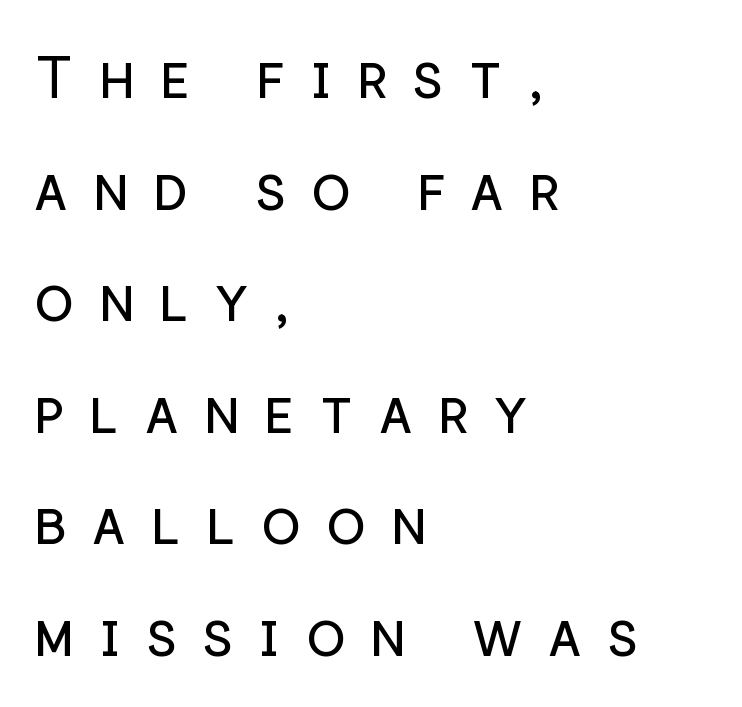
Stems here are at most as thick as an everyday book face. Designer's note — italics off, roman on. The horizontal fit of the characters is loose and conspicuously gappy. Where is the straight margin? On the left. Here the designer chose a conventional face with non-uniform glyph widths.
